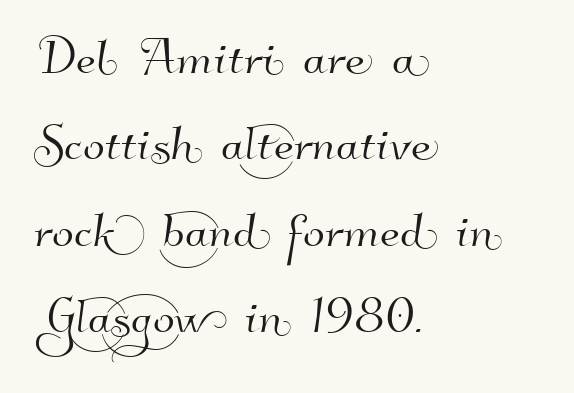
You could not count columns in this text — the font is proportionally spaced. Notice how descenders clear the ascenders below comfortably — that's standard leading. This sample uses plain, unmodified letter spacing. Visually the block forms a straight wall on the left and a jagged coastline on the right.
